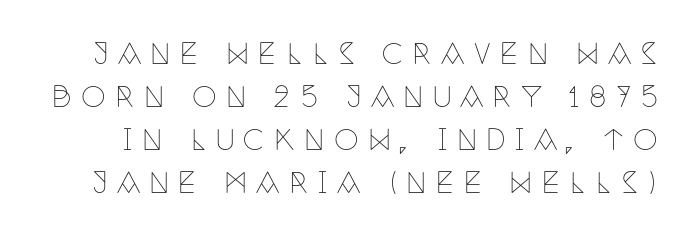
Q: Is the text bold? A: No.
Q: Is the text italic (slanted)? A: No, it is upright.
Q: Is the typeface a serif or a sans-serif typeface? A: Serif.
Q: Is the text underlined? A: No.
Q: Is the spacing between letters normal or unusually wide? A: Unusually wide.
Q: Is the spacing between lines tight, normal or loose? A: Normal.
Q: Width (condensed, normal, or wide)? A: Condensed.
Q: Stroke contrast? A: Low.
Q: x-height? A: Large.
Q: Monospaced? A: No.
